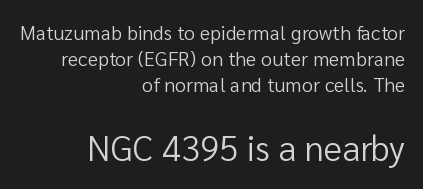
Rows of type keep a routine distance in the vertical direction. The passage shown is not underscored anywhere. Nope, no serifs anywhere on these letters. Horizontally, the lines are justified to the trailing edge only. These lines keep a tight, regular rhythm from letter to letter.
